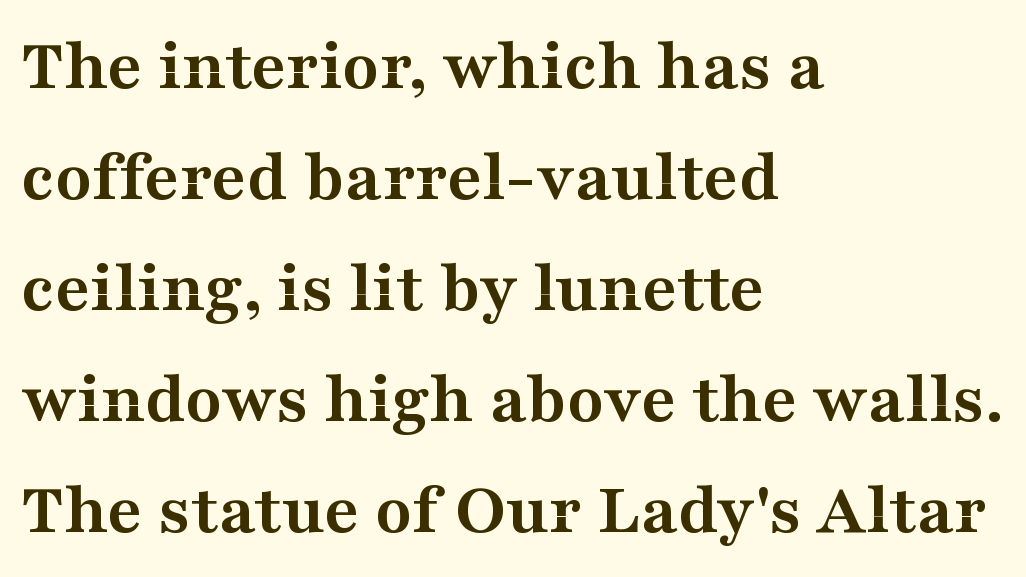
The image shows 75 px semibold, wide serif type, upright; set left-aligned, normal line spacing (1.48x), normal letter spacing, not underlined; medium stroke contrast and a medium x-height.
